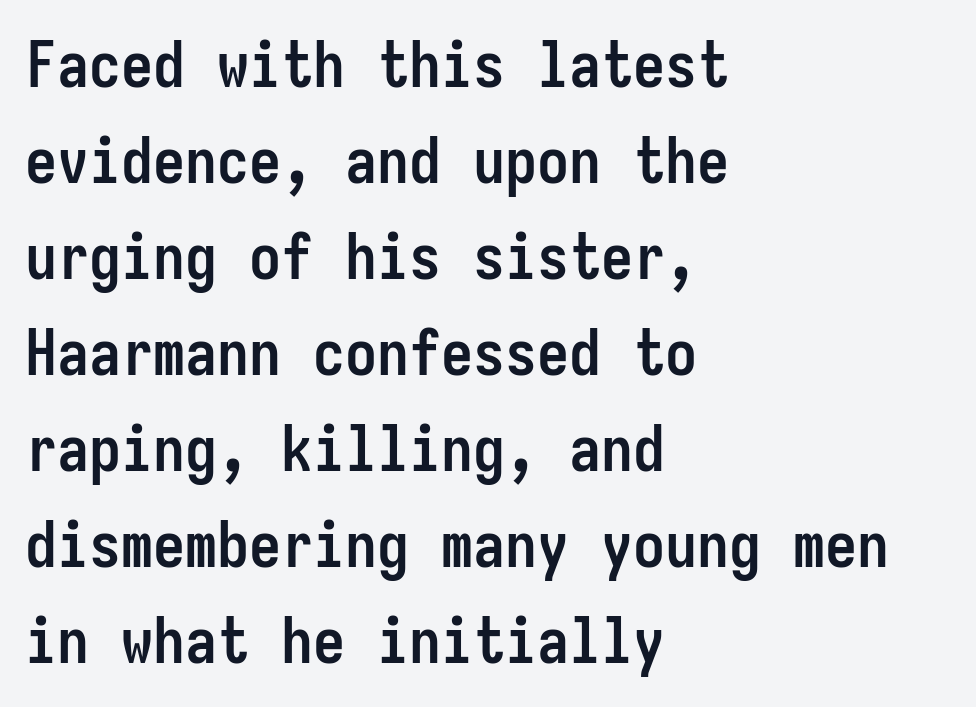
The baseline area is clear. In terms of weight, the rendering is a true, heavy bold. A typesetter would call this monospace, since all characters share one set width. Leftover space on each line is placed entirely after the last word. There is no visible air inserted between adjacent glyphs. Are there feet on the stems? There aren't — it's a sans.
